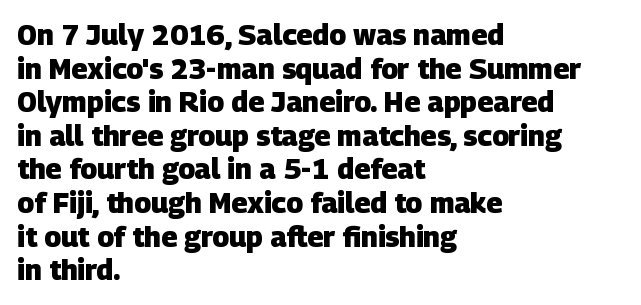
Q: Is the text bold? A: Yes.
Q: Is the typeface a serif or a sans-serif typeface? A: Sans-serif.
Q: Is the text underlined? A: No.
Q: How is the paragraph aligned? A: Left-aligned.
Q: Is the spacing between letters normal or unusually wide? A: Normal.
Q: Width (condensed, normal, or wide)? A: Normal.
Q: Stroke contrast? A: Low.
Q: x-height? A: Large.
Q: Monospaced? A: No.
